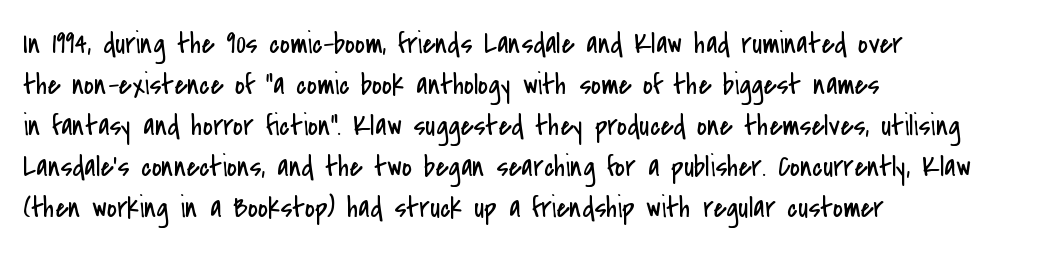
Q: Is the text bold? A: No.
Q: Is the text italic (slanted)? A: No, it is upright.
Q: Is the typeface a serif or a sans-serif typeface? A: Sans-serif.
Q: Is the text underlined? A: No.
Q: How is the paragraph aligned? A: Left-aligned.
Q: Is the spacing between letters normal or unusually wide? A: Normal.
Q: Is the spacing between lines tight, normal or loose? A: Normal.
Q: Width (condensed, normal, or wide)? A: Condensed.
Q: Stroke contrast? A: Low.
Q: x-height? A: Small.
Q: Monospaced? A: No.
